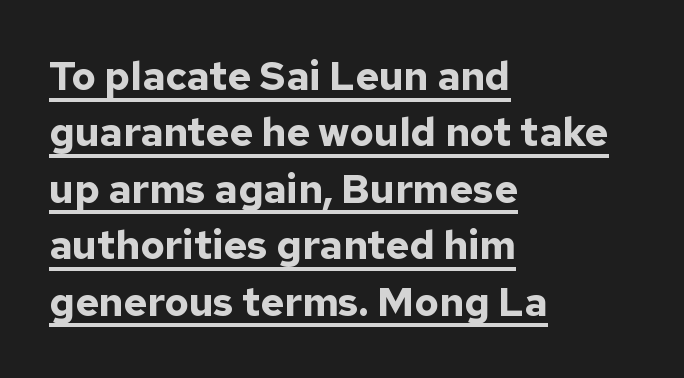
Each letter's strokes conclude bluntly, with no projecting serifs. In terms of leading, this rendering sits right in the middle. Typesetter's note: full bold, strokes at maximum text heaviness. Varying glyph widths throughout — classic text-font behaviour. Somebody hit Ctrl+U on this one — the words are underlined. The lettering holds an erect, upright posture throughout.
